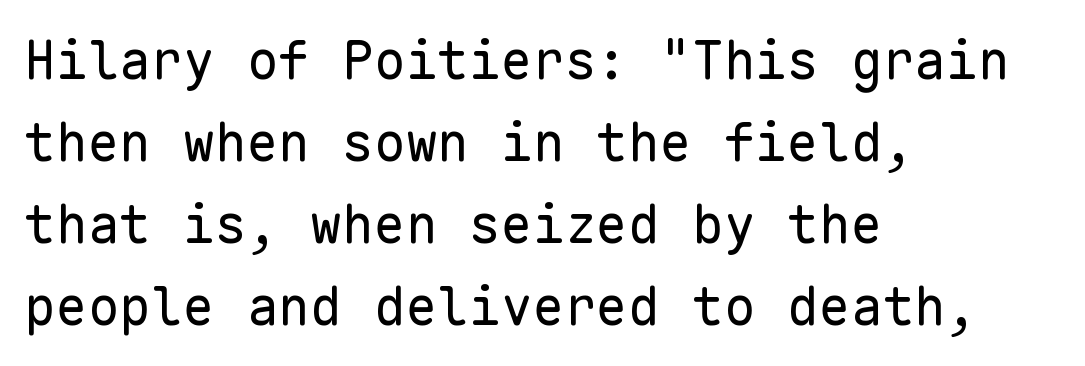
The face used here is monospaced, like something from a code editor. Tracking here is standard; glyphs follow each other at the usual distance. Is there any slant? The stems are plumb. Casual observation: everything's shoved over to the left. Each stroke keeps to a modest, everyday thickness or less.
